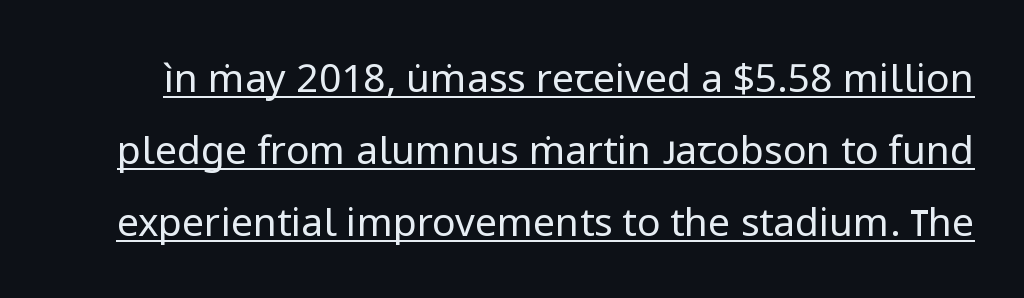
The image shows 39 px regular-weight sans-serif type, upright; set line spacing 1.84x, normal letter spacing, underlined; low stroke contrast and a medium x-height.
